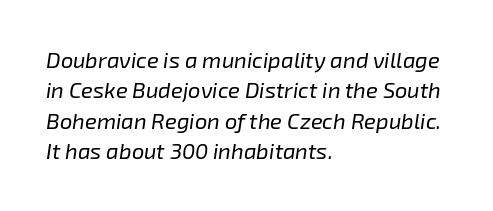
Q: Is the text bold? A: No.
Q: Is the text italic (slanted)? A: Yes, it leans right by about 8 degrees.
Q: Is the text underlined? A: No.
Q: How is the paragraph aligned? A: Left-aligned.
Q: Is the spacing between letters normal or unusually wide? A: Normal.
Q: Is the spacing between lines tight, normal or loose? A: Normal.
